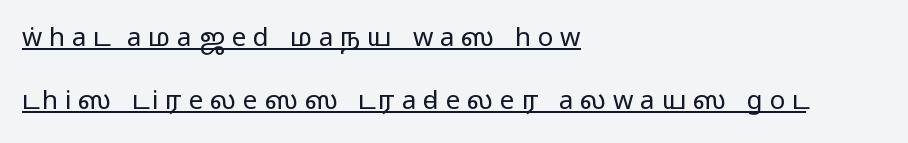
Q: Is the text italic (slanted)? A: No, it is upright.
Q: Is the text underlined? A: Yes.
Q: How is the paragraph aligned? A: Left-aligned.
Q: Is the spacing between letters normal or unusually wide? A: Unusually wide.
Q: Is the spacing between lines tight, normal or loose? A: Loose.
